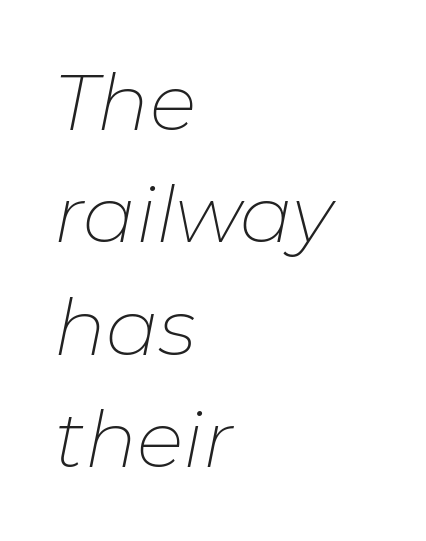
The image shows 78 px thin type, italic (leaning right); set left-aligned, normal line spacing (1.44x), normal letter spacing, not underlined; low stroke contrast and a medium x-height.
